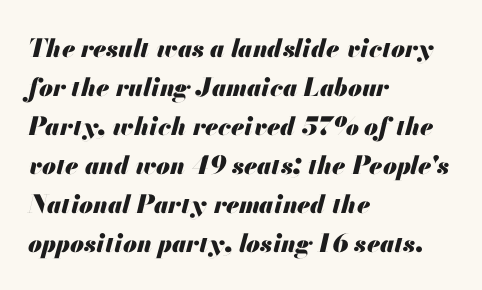
{"italic": "yes", "lean": "right", "slant_degrees": 13, "bold": "yes", "underline": "no", "align": "left", "line_spacing": "normal", "line_spacing_ratio": 1.56, "letter_spacing": "normal", "letter_spacing_em": 0.0, "glyph_px": 25}
